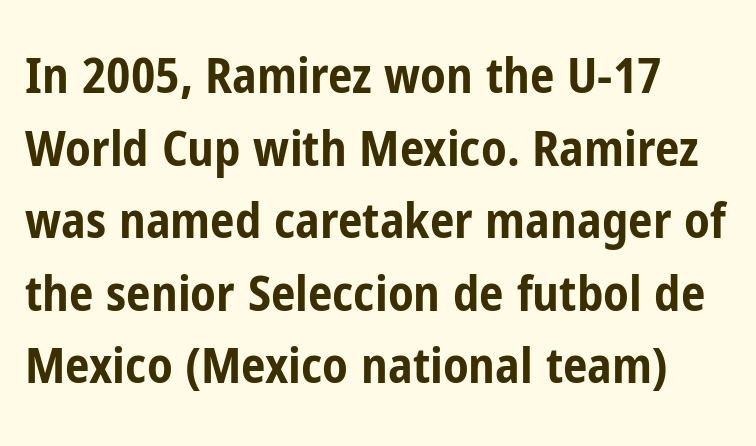
The image shows 49 px bold, condensed sans-serif type, upright; set normal line spacing (1.48x), normal letter spacing, not underlined; low stroke contrast and a medium x-height.
